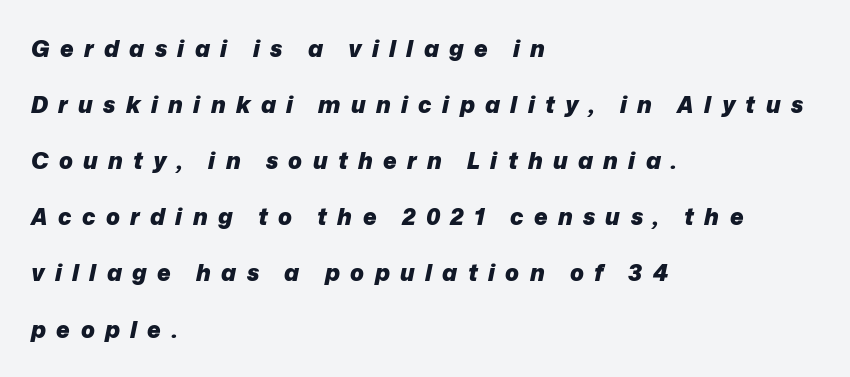
{"italic": "yes", "lean": "right", "slant_degrees": 12, "bold": "yes", "underline": "no", "align": "left", "line_spacing": "loose", "line_spacing_ratio": 2.44, "letter_spacing": "wide", "letter_spacing_em": 0.45, "glyph_px": 23}
